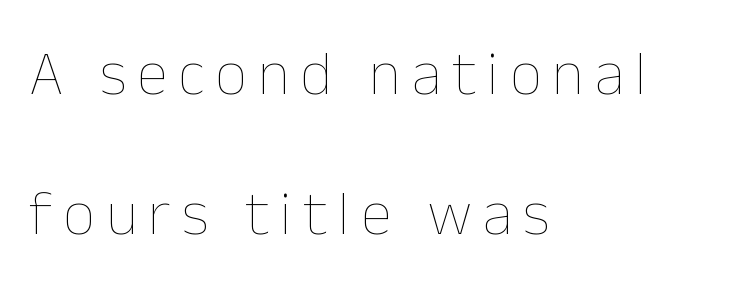
The passage is arranged the way most books set body copy — flush left. Leading: increased. Bold? No — there's no thickening of the strokes. Each letter keeps its own natural width here, so spacing adapts to shape. Check under the words: just untouched page. The letters stand straight up with perfectly vertical stems.
